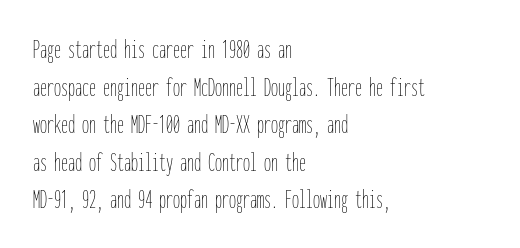
The image shows 28 px thin, condensed type, upright, monospaced; set left-aligned, normal line spacing (1.34x), normal letter spacing, not underlined; low stroke contrast and a medium x-height.
